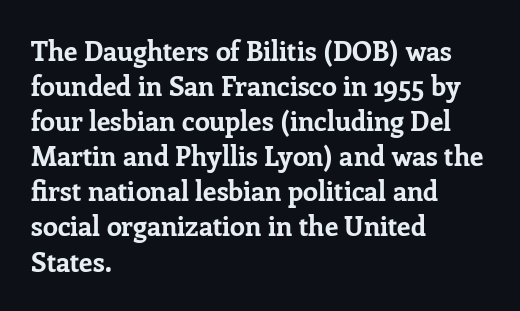
{"italic": "no", "bold": "yes", "underline": "no", "align": "left", "line_spacing": "normal", "line_spacing_ratio": 1.3, "letter_spacing": "normal", "letter_spacing_em": 0.0, "glyph_px": 27}
